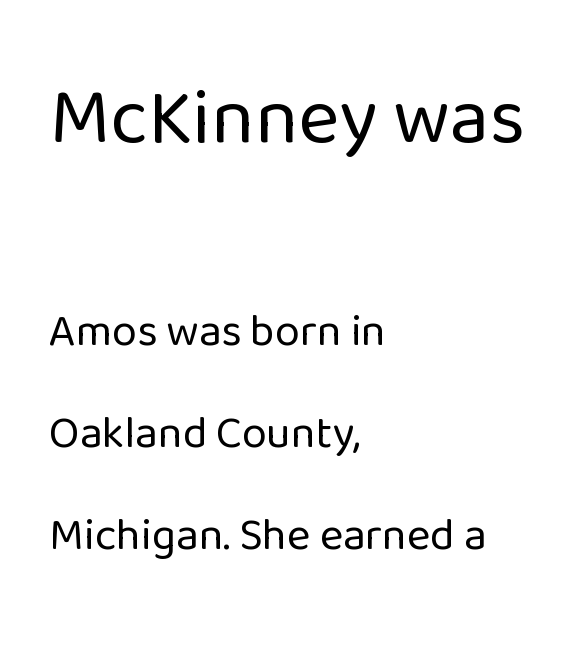
Q: Is the text bold? A: No.
Q: Is the text italic (slanted)? A: No, it is upright.
Q: Is the typeface a serif or a sans-serif typeface? A: Sans-serif.
Q: Is the text underlined? A: No.
Q: How is the paragraph aligned? A: Left-aligned.
Q: Is the spacing between letters normal or unusually wide? A: Normal.
Q: Is the spacing between lines tight, normal or loose? A: Loose.
Q: Which block of text is set in a larger size, the first (top) or the second (bottom)? A: The first (top) one.
Q: Width (condensed, normal, or wide)? A: Normal.
Q: Stroke contrast? A: Low.
Q: x-height? A: Medium.
Q: Monospaced? A: No.
